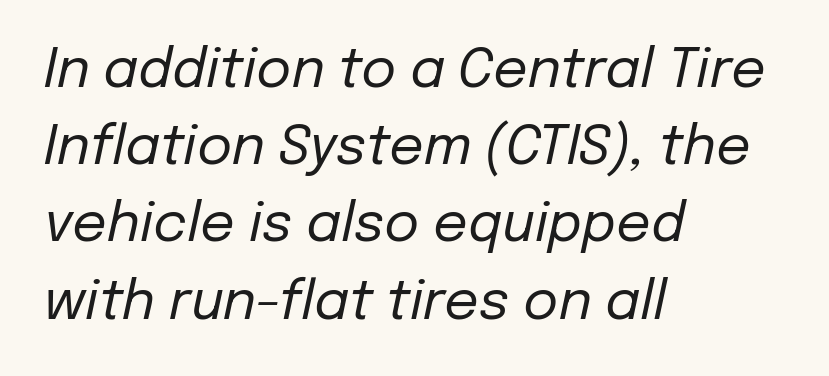
Whoever set this chose a conventional vertical rhythm. The face looks like a standard text weight, possibly lighter. The typesetter chose a ragged-right arrangement here. The text carries the slant typical of an italic or oblique font. Each word holds together tightly as a unit, with standard inter-letter gaps. The space beneath each line is pristine and unruled.
